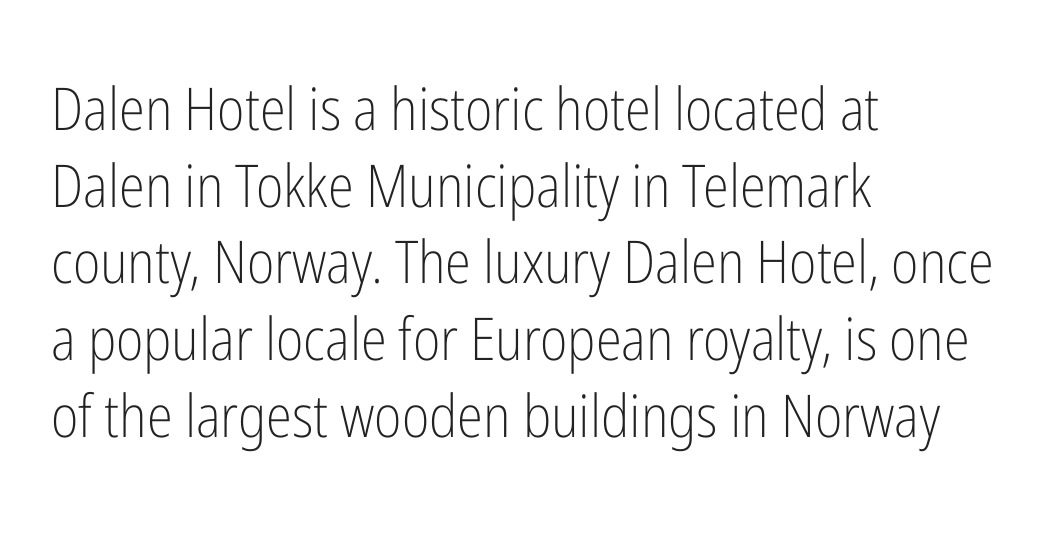
Q: Is the text bold? A: No.
Q: Is the text italic (slanted)? A: No, it is upright.
Q: Is the typeface a serif or a sans-serif typeface? A: Sans-serif.
Q: Is the text underlined? A: No.
Q: How is the paragraph aligned? A: Left-aligned.
Q: Is the spacing between letters normal or unusually wide? A: Normal.
Q: Is the spacing between lines tight, normal or loose? A: Normal.
Q: Width (condensed, normal, or wide)? A: Condensed.
Q: Stroke contrast? A: Low.
Q: x-height? A: Medium.
Q: Monospaced? A: No.
